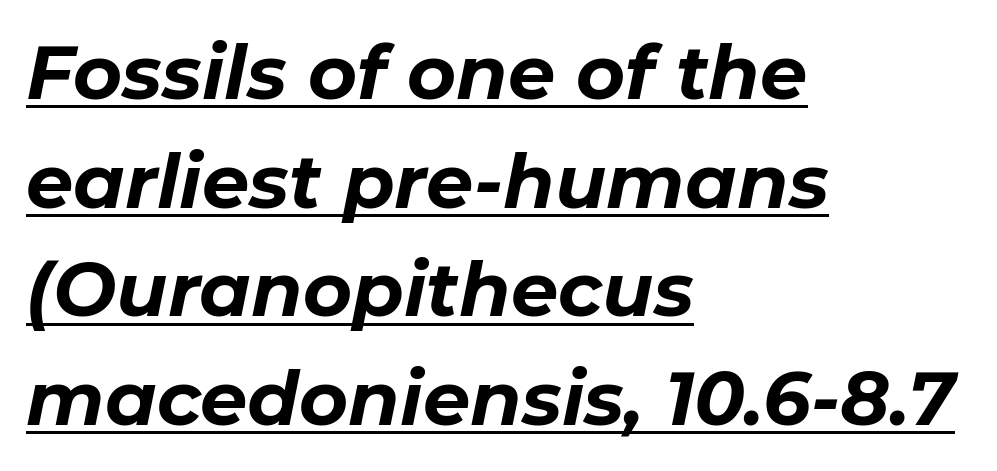
{"italic": "yes", "lean": "right", "slant_degrees": 11, "bold": "yes", "weight": "bold", "width": "normal", "stroke_contrast": "low", "x_height": "medium", "monospaced": "no", "underline": "yes", "align": "left", "line_spacing": "normal", "line_spacing_ratio": 1.45, "letter_spacing": "normal", "letter_spacing_em": 0.0, "glyph_px": 75}
